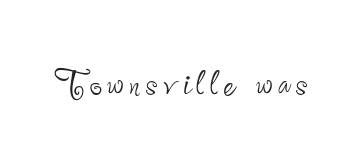
{"serif": "no", "bold": "no", "weight": "thin", "width": "condensed", "stroke_contrast": "low", "x_height": "small", "monospaced": "no", "underline": "no", "glyph_px": 44}
